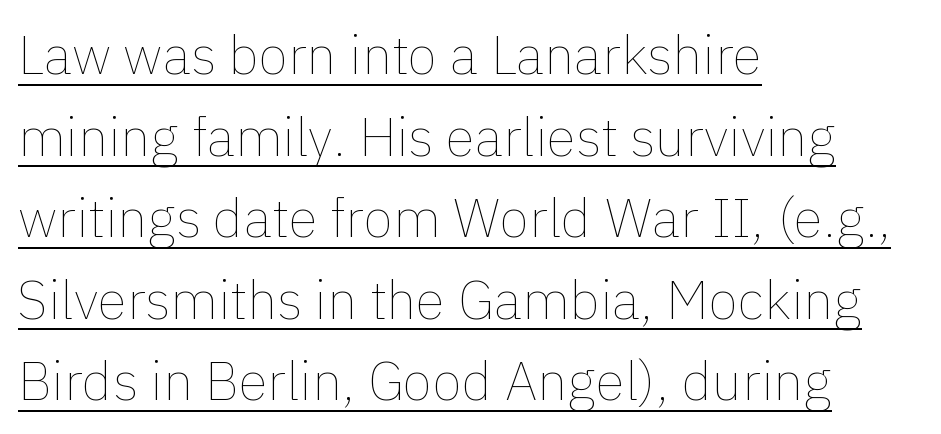
Where is the straight margin? On the left. Students, note that the glyphs here touch the page at normal intervals. These glyphs show unthickened strokes, regular width or finer. If you drew a line through each stem, it would be perfectly vertical.
